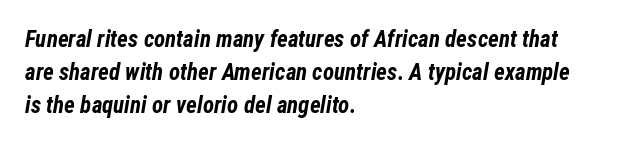
{"italic": "yes", "lean": "right", "slant_degrees": 12, "bold": "yes", "underline": "no", "align": "left", "line_spacing": "normal", "line_spacing_ratio": 1.43, "letter_spacing": "normal", "letter_spacing_em": 0.0, "glyph_px": 23}
